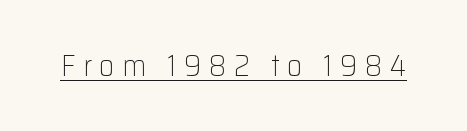
The image shows 30 px light sans-serif type, upright; set unusually wide letter spacing (+0.25 em), underlined; low stroke contrast and a medium x-height.
